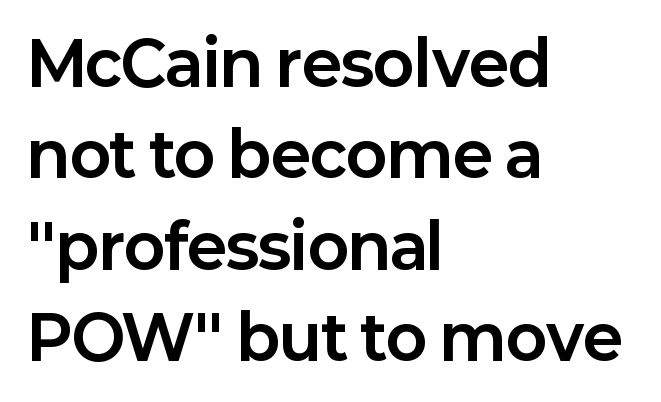
{"serif": "no", "italic": "no", "bold": "yes", "weight": "bold", "width": "normal", "stroke_contrast": "low", "x_height": "medium", "monospaced": "no", "underline": "no", "align": "left", "line_spacing": "normal", "line_spacing_ratio": 1.5, "letter_spacing": "normal", "letter_spacing_em": 0.0, "glyph_px": 61}
